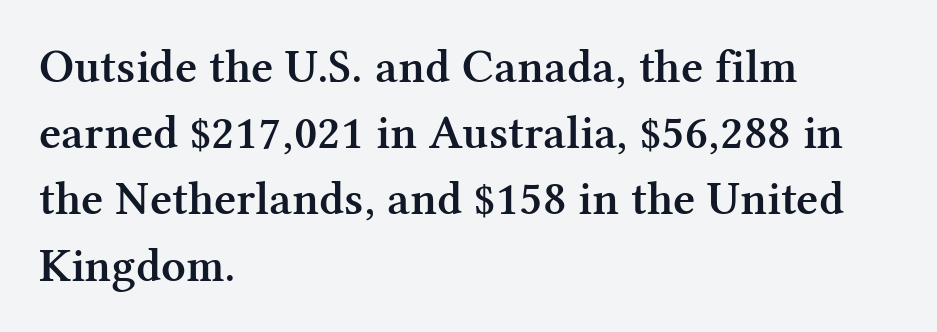
Q: Is the text bold? A: Semi-bold.
Q: Is the text italic (slanted)? A: No, it is upright.
Q: Is the typeface a serif or a sans-serif typeface? A: Serif.
Q: Is the text underlined? A: No.
Q: How is the paragraph aligned? A: Left-aligned.
Q: Is the spacing between letters normal or unusually wide? A: Normal.
Q: Is the spacing between lines tight, normal or loose? A: Normal.
Q: Width (condensed, normal, or wide)? A: Normal.
Q: Stroke contrast? A: Medium.
Q: x-height? A: Medium.
Q: Monospaced? A: No.
